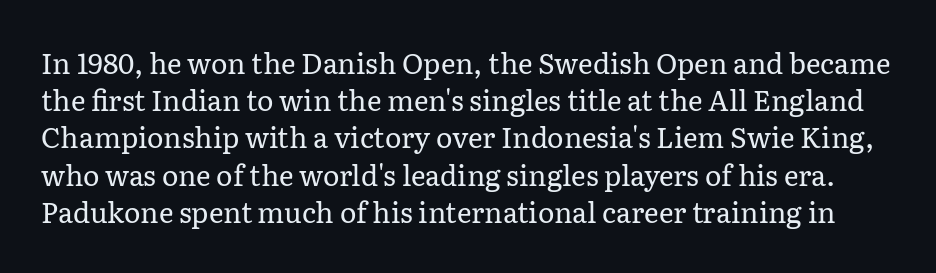
These lines keep a tight, regular rhythm from letter to letter. Evenly set lines give the paragraph a standard silhouette. The font's upright variant was chosen for this text. Note the varied advance widths — an 'i' is clearly narrower than an 'm'.
